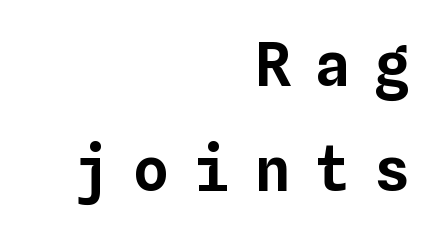
The space beneath each line is pristine and unruled. Do the characters align in a grid? Yes, the font is monospaced. The letterforms stand isolated, each surrounded by extra space. All the whitespace from short lines collects on the left. This sample uses an upright cut, with every glyph sitting square on the baseline.
